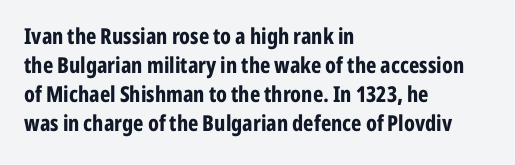
{"italic": "no", "bold": "yes", "underline": "no", "align": "left", "line_spacing": "normal", "line_spacing_ratio": 1.32, "letter_spacing": "normal", "letter_spacing_em": 0.0, "glyph_px": 22}
